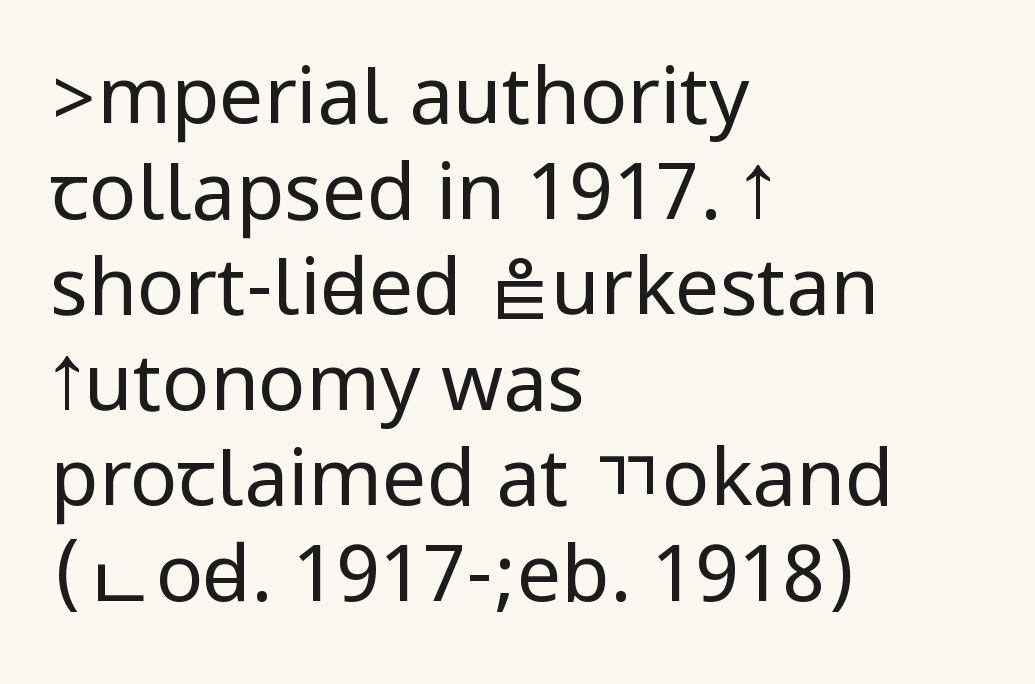
The image shows 79 px regular-weight, condensed sans-serif type, upright; set left-aligned, line spacing 1.21x, normal letter spacing, not underlined; low stroke contrast.
